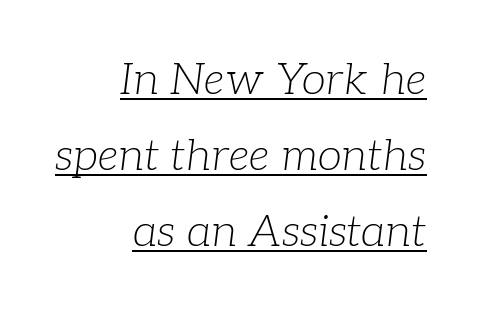
Q: Is the text bold? A: No.
Q: Is the text italic (slanted)? A: Yes, it leans right by about 7 degrees.
Q: Is the typeface a serif or a sans-serif typeface? A: Serif.
Q: Is the text underlined? A: Yes.
Q: How is the paragraph aligned? A: Right-aligned.
Q: Is the spacing between letters normal or unusually wide? A: Normal.
Q: Width (condensed, normal, or wide)? A: Normal.
Q: Stroke contrast? A: Low.
Q: x-height? A: Medium.
Q: Monospaced? A: No.
